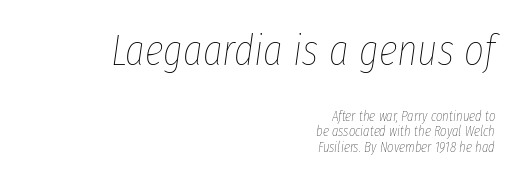
The image shows 43 px thin, condensed type, italic (leaning right); set right-aligned, tight line spacing (1.12x), normal letter spacing, not underlined; the first (top) block is 3.07x larger; low stroke contrast and a medium x-height.
